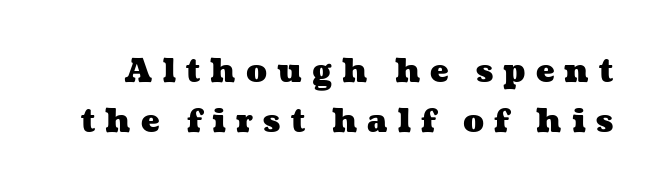
Horizontal bands of white between lines are of average thickness. The gap between lines stays unmarked. Glyph-to-glyph distance is far greater than everyday printed text. Chunky letters — that's bold for sure. Each letter keeps its own natural width here, so spacing adapts to shape.
